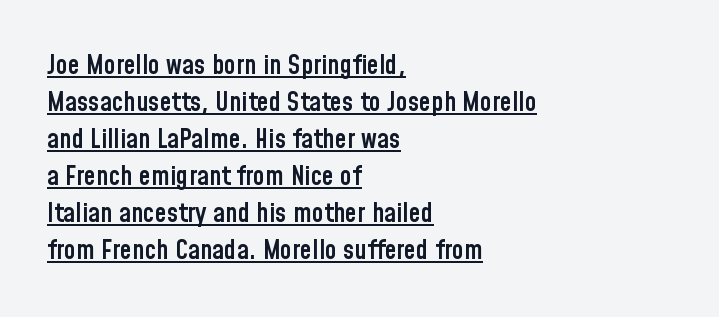
{"italic": "no", "bold": "semi", "underline": "yes", "align": "left", "line_spacing": "normal", "line_spacing_ratio": 1.37, "letter_spacing": "normal", "letter_spacing_em": 0.0, "glyph_px": 27}
